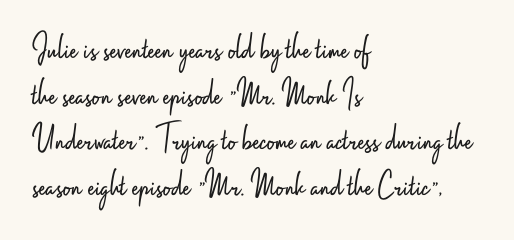
The image shows 38 px light, condensed sans-serif type; set left-aligned, line spacing 1.2x, normal letter spacing, not underlined; low stroke contrast and a small x-height.
